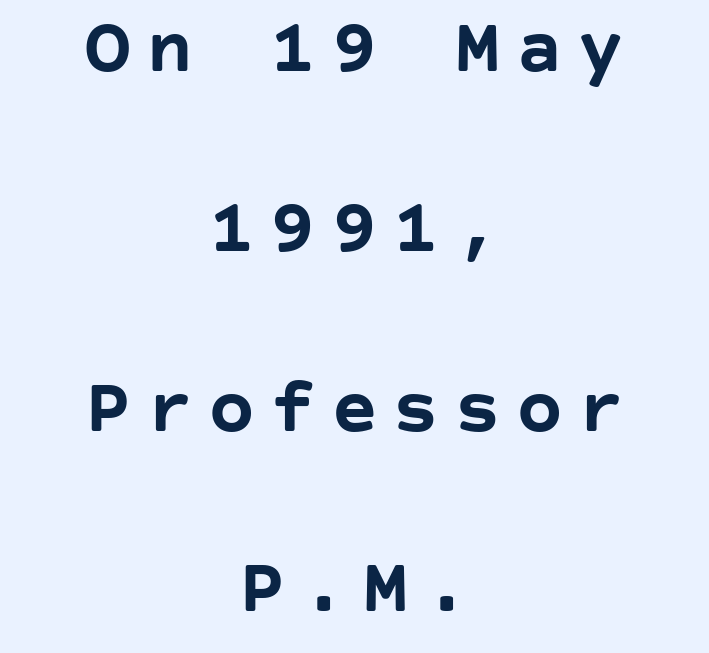
Posture: vertical. Typographic density is high because the face is bold. Is the block centered? Yes — each line is placed symmetrically about the middle. Grotesque or geometric, the face here clearly has no serifs. Any mark beneath the type? The region is blank. Regarding leading, the lines here are spaced well apart.
